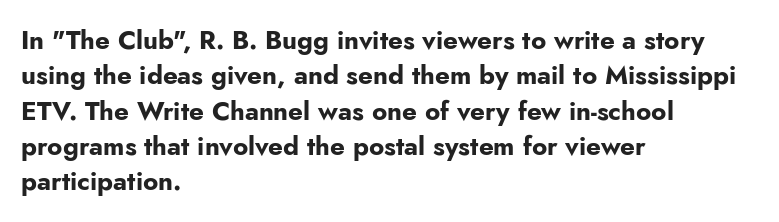
Normally led — the rows are evenly, conventionally spaced. A roman cut, with each character standing at attention. The gaps between neighbouring characters are ordinary and unremarkable. The words here are not underlined. Left-aligned paragraph, ragged on the right. The typesetting leans heavy: a genuine bold.
